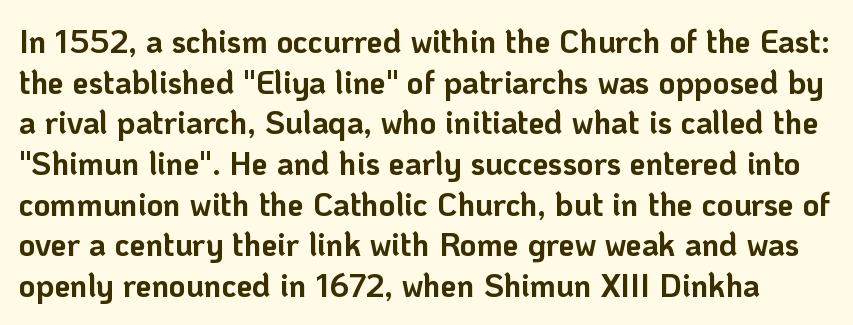
{"serif": "no", "italic": "no", "bold": "yes", "weight": "bold", "width": "normal", "stroke_contrast": "low", "x_height": "medium", "monospaced": "no", "underline": "no", "line_spacing": "normal", "line_spacing_ratio": 1.27, "letter_spacing": "normal", "letter_spacing_em": 0.0, "glyph_px": 32}
